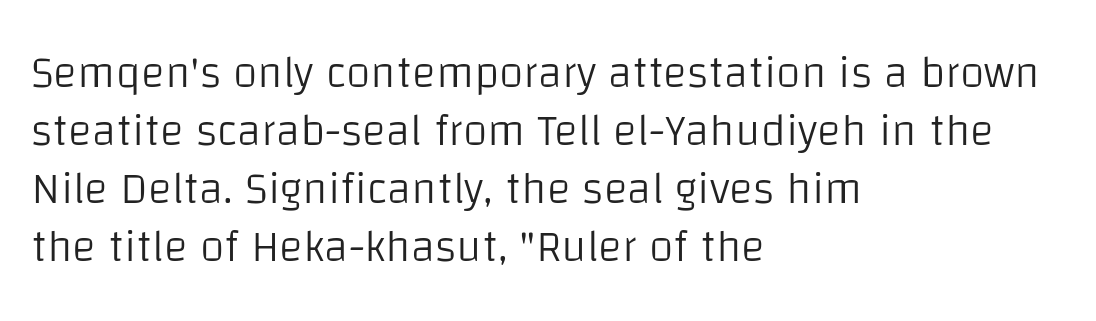
Q: Is the text bold? A: No.
Q: Is the text italic (slanted)? A: No, it is upright.
Q: Is the typeface a serif or a sans-serif typeface? A: Sans-serif.
Q: Is the text underlined? A: No.
Q: How is the paragraph aligned? A: Left-aligned.
Q: Is the spacing between letters normal or unusually wide? A: Normal.
Q: Is the spacing between lines tight, normal or loose? A: Normal.
Q: Width (condensed, normal, or wide)? A: Normal.
Q: Stroke contrast? A: Low.
Q: x-height? A: Large.
Q: Monospaced? A: No.
